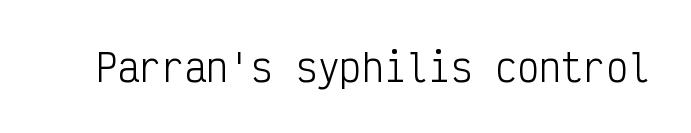
{"serif": "no", "italic": "no", "bold": "no", "weight": "light", "width": "condensed", "stroke_contrast": "low", "x_height": "medium", "monospaced": "yes", "underline": "no", "letter_spacing": "normal", "letter_spacing_em": 0.0, "glyph_px": 37}
